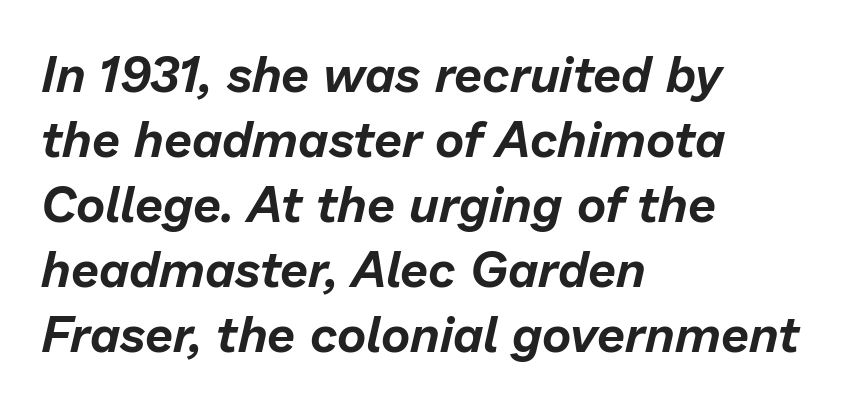
Each line starts at the same left margin while the right side varies. This rendering leaves character spacing at its baseline value. The zone under the glyphs is completely vacant. Looking at the ascenders, they clearly lean. Regular leading. The rendering uses natural spacing where letterforms have individual widths.
